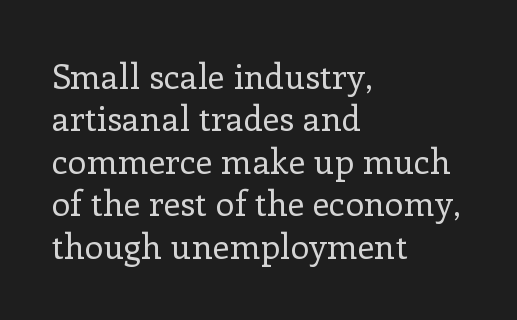
The image shows 34 px regular-weight serif type, upright; set left-aligned, normal line spacing (1.25x), normal letter spacing, not underlined; low stroke contrast and a medium x-height.
